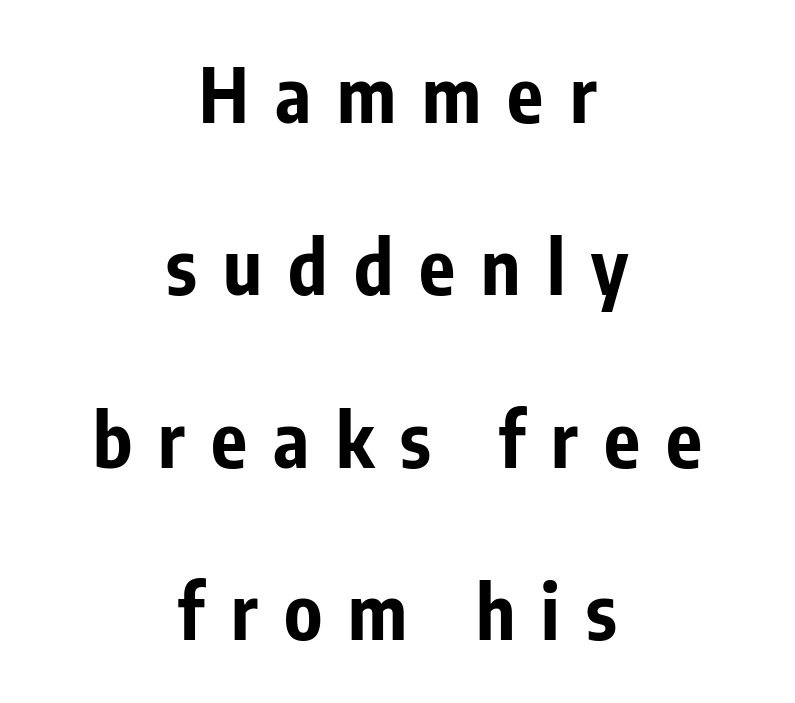
Q: Is the text bold? A: Yes.
Q: Is the text italic (slanted)? A: No, it is upright.
Q: Is the typeface a serif or a sans-serif typeface? A: Sans-serif.
Q: Is the text underlined? A: No.
Q: How is the paragraph aligned? A: Centered.
Q: Is the spacing between letters normal or unusually wide? A: Unusually wide.
Q: Is the spacing between lines tight, normal or loose? A: Loose.
Q: Width (condensed, normal, or wide)? A: Condensed.
Q: Stroke contrast? A: Low.
Q: x-height? A: Medium.
Q: Monospaced? A: No.
